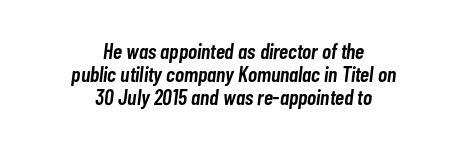
The image shows 22 px text type, italic (leaning right); set centered, tight line spacing (1.05x), normal letter spacing, not underlined.
